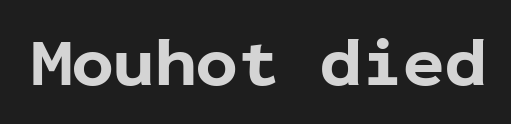
{"serif": "no", "italic": "no", "bold": "yes", "weight": "bold", "width": "normal", "stroke_contrast": "low", "x_height": "medium", "monospaced": "yes", "underline": "no", "letter_spacing": "normal", "letter_spacing_em": 0.0, "glyph_px": 69}
